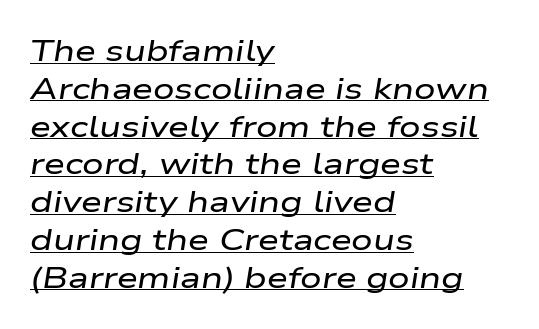
The image shows 30 px wide type, italic (leaning right); set left-aligned, normal line spacing (1.26x), normal letter spacing, underlined; low stroke contrast and a medium x-height.
